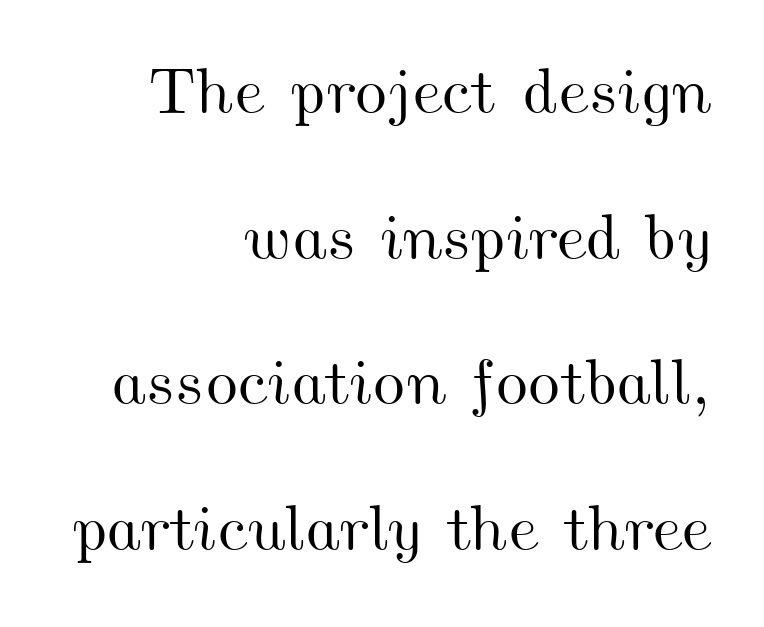
Each word holds together tightly as a unit, with standard inter-letter gaps. Anything drawn beneath the words? Only blank space. Notice the wide empty band between every row — that's loose leading. The letters advance in unequal steps, a hallmark of proportional type.
